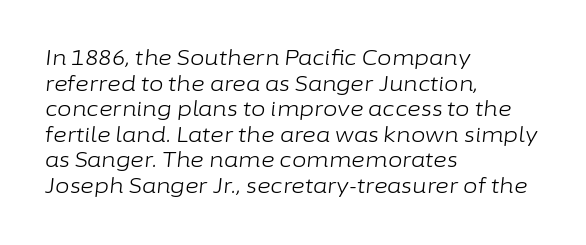
{"italic": "yes", "lean": "right", "slant_degrees": 6, "bold": "no", "underline": "no", "align": "left", "line_spacing_ratio": 1.22, "letter_spacing": "normal", "letter_spacing_em": 0.0, "glyph_px": 21}
